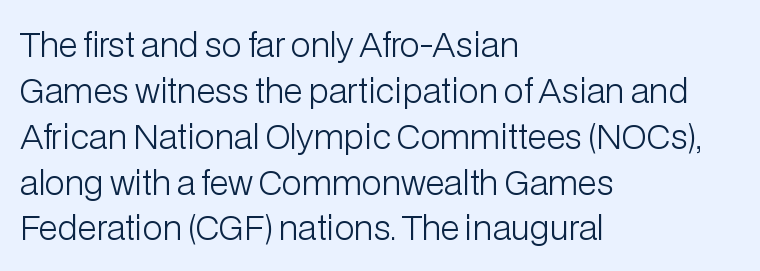
Q: Is the text bold? A: No.
Q: Is the text italic (slanted)? A: No, it is upright.
Q: Is the typeface a serif or a sans-serif typeface? A: Sans-serif.
Q: Is the text underlined? A: No.
Q: How is the paragraph aligned? A: Left-aligned.
Q: Is the spacing between letters normal or unusually wide? A: Normal.
Q: Is the spacing between lines tight, normal or loose? A: Normal.
Q: Width (condensed, normal, or wide)? A: Normal.
Q: Stroke contrast? A: Low.
Q: x-height? A: Medium.
Q: Monospaced? A: No.
